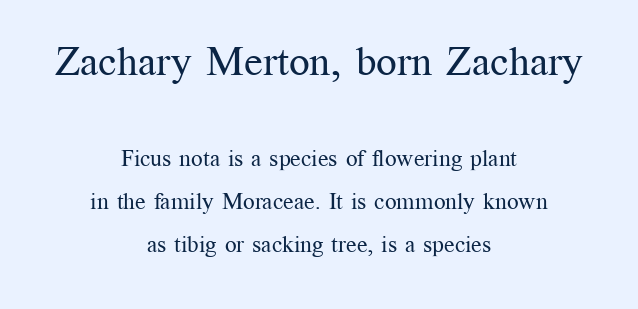
{"serif": "yes", "italic": "no", "bold": "no", "weight": "regular", "width": "normal", "stroke_contrast": "medium", "x_height": "medium", "monospaced": "no", "underline": "no", "align": "center", "line_spacing_ratio": 1.88, "letter_spacing": "normal", "letter_spacing_em": 0.0, "larger_block": "first", "size_ratio": 1.78, "glyph_px": 41}
